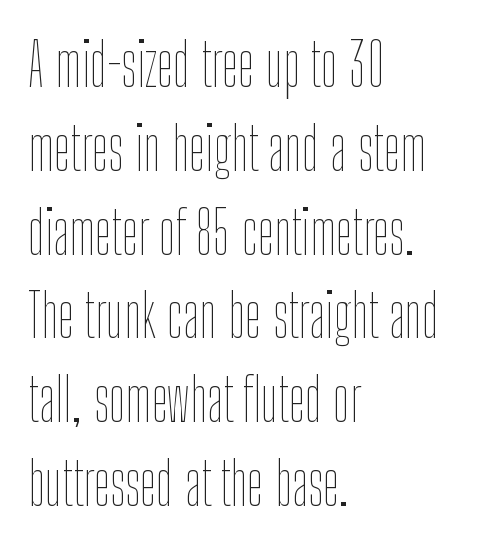
The passage shown stacks its lines at a standard gap. A student would call this left alignment; a typographer would say flush left, rag right. Glyph-to-glyph distance matches everyday printed text. Note the varied advance widths — an 'i' is clearly narrower than an 'm'. No italicization has been applied; the sample stays upright.
